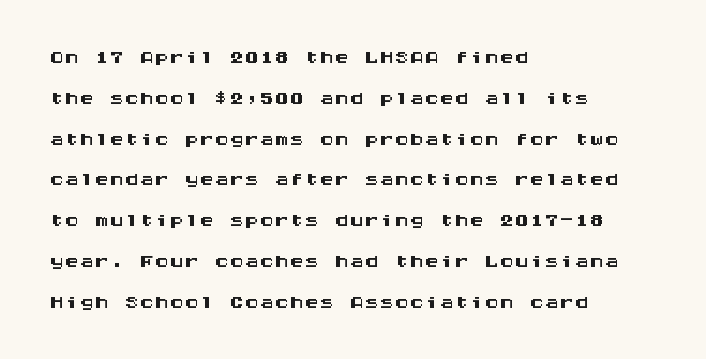
Line starts are locked; line ends wander. Short note: letters normally spaced. The space between consecutive lines is moderate. Stroke terminals: plain, sans-serif. This sample has the even, mechanical cadence of fixed-width lettering.
